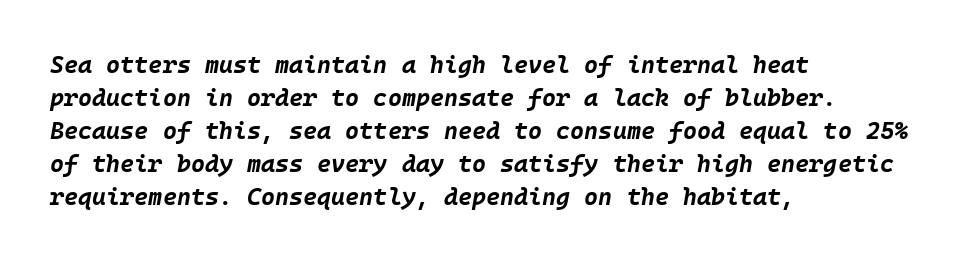
{"italic": "yes", "lean": "right", "slant_degrees": 10, "bold": "yes", "underline": "no", "align": "left", "line_spacing": "normal", "line_spacing_ratio": 1.37, "letter_spacing": "normal", "letter_spacing_em": 0.0, "glyph_px": 24}
